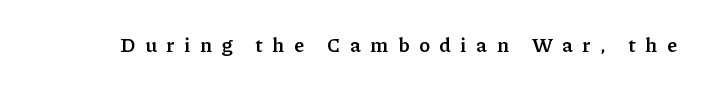
{"italic": "no", "bold": "yes", "underline": "no", "letter_spacing": "wide", "letter_spacing_em": 0.48, "glyph_px": 20}
